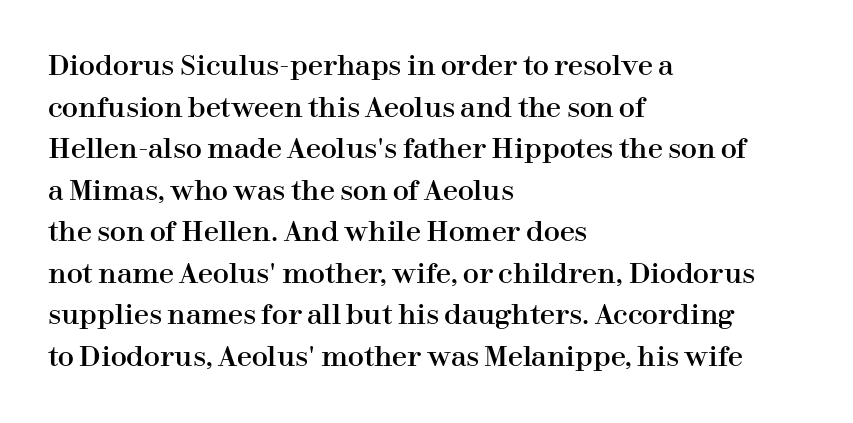
The image shows 27 px text type, upright; set left-aligned, normal line spacing (1.54x), normal letter spacing, not underlined.
